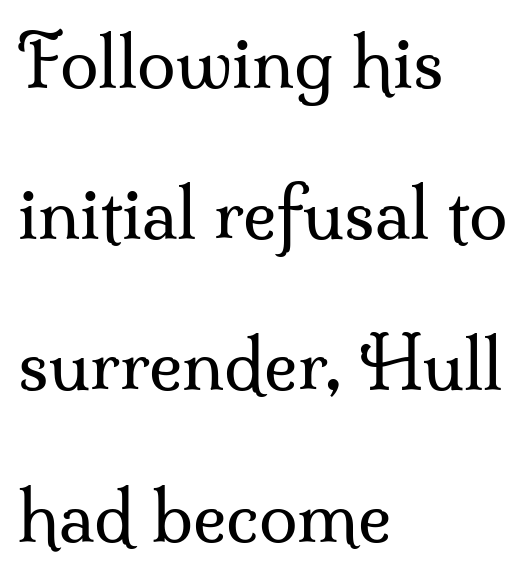
The image shows 70 px regular-weight serif type, upright; set left-aligned, loose line spacing (2.16x), normal letter spacing, not underlined; medium stroke contrast and a small x-height.
